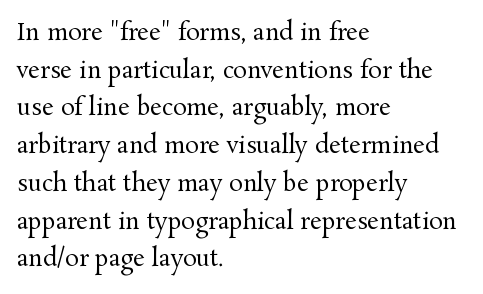
{"italic": "no", "bold": "no", "underline": "no", "align": "left", "line_spacing": "normal", "line_spacing_ratio": 1.64, "letter_spacing": "normal", "letter_spacing_em": 0.0, "glyph_px": 23}
